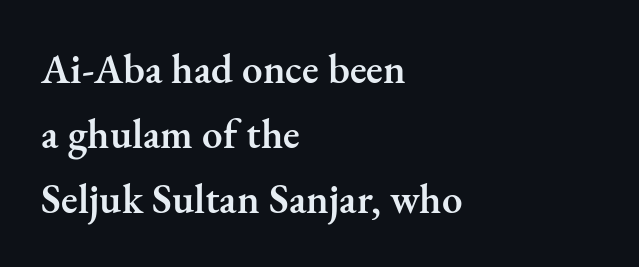
The image shows 41 px semibold serif type, upright; set left-aligned, normal line spacing (1.58x), normal letter spacing, not underlined; medium stroke contrast and a small x-height.
